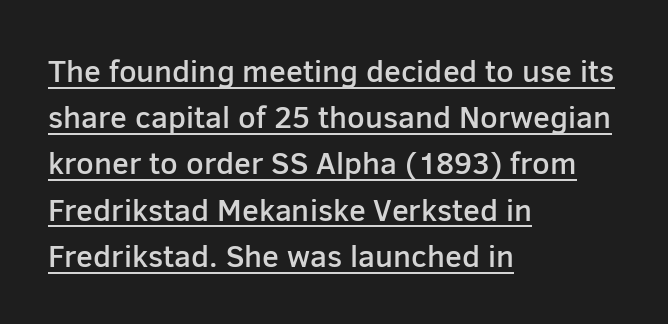
Students, observe the line beneath the letters — that is underlining. Italic: no, the glyphs are upright roman. The horizontal fit of the characters is conventional and even. Do the characters align in a grid? No, the font is proportional. Heft: intermediate — a semibold. Summary of vertical rhythm: regular, with standard interline spacing.
